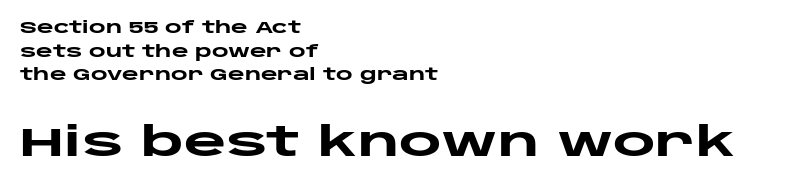
Varying glyph widths throughout — classic text-font behaviour. The rendering anchors every line to the left-hand side. Here the glyphs are tracked normally, forming tight word shapes. Decoration check: the copy has no underline. How heavy is the stroke? Heavy — this is a bold. The rendering shows plain stroke endings on the letterforms — a sans-serif design.
